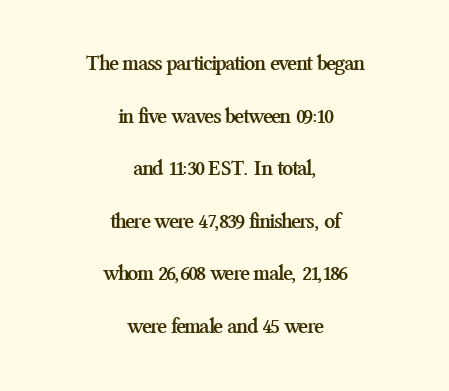
{"italic": "no", "bold": "yes", "underline": "no", "align": "center", "line_spacing": "loose", "line_spacing_ratio": 2.39, "letter_spacing": "normal", "letter_spacing_em": 0.0, "glyph_px": 22}
